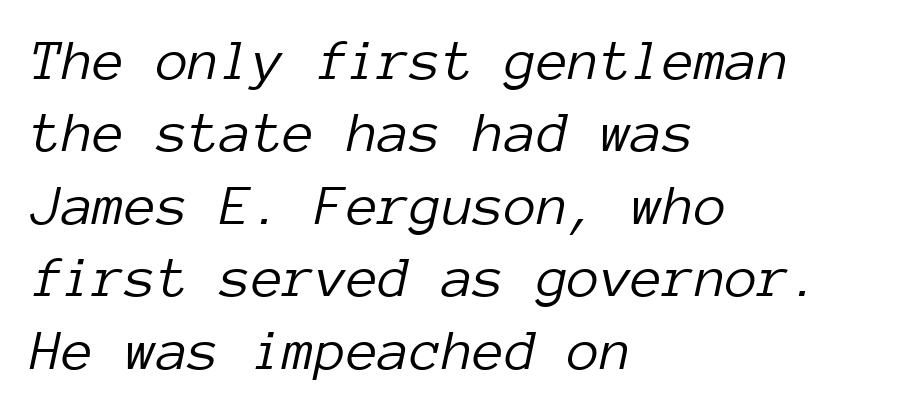
The image shows 58 px light type, italic (leaning right), monospaced; set left-aligned, normal line spacing (1.25x), normal letter spacing, not underlined; low stroke contrast and a medium x-height.
